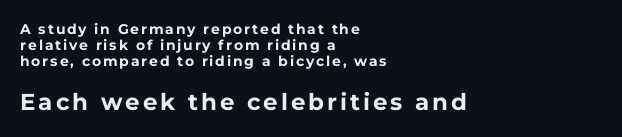
The image shows 23 px bold type, upright; set left-aligned, line spacing 1.16x, not underlined; the second (bottom) block is 1.64x larger.
